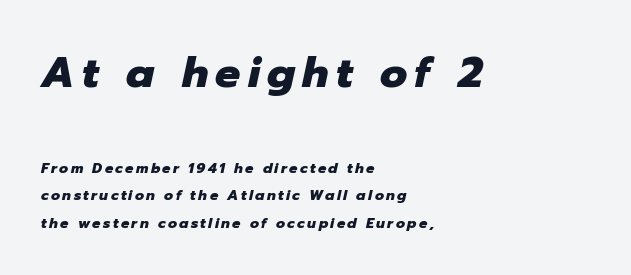
{"italic": "yes", "lean": "right", "slant_degrees": 12, "bold": "yes", "weight": "heavy", "width": "normal", "stroke_contrast": "low", "x_height": "medium", "monospaced": "no", "underline": "no", "align": "left", "line_spacing": "loose", "line_spacing_ratio": 1.96, "larger_block": "first", "size_ratio": 3.0, "glyph_px": 42}
